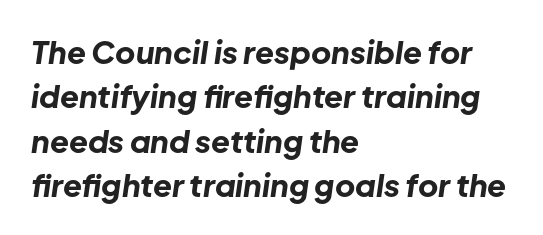
This rendering features lettering with no underline. Varying glyph widths throughout — classic text-font behaviour. If you measured baseline to baseline, you'd find a middling distance. The letterforms sit shoulder to shoulder at normal distance. Does the copy run flush right? No — it runs flush left. A full-strength bold gives these letters their thick strokes.
